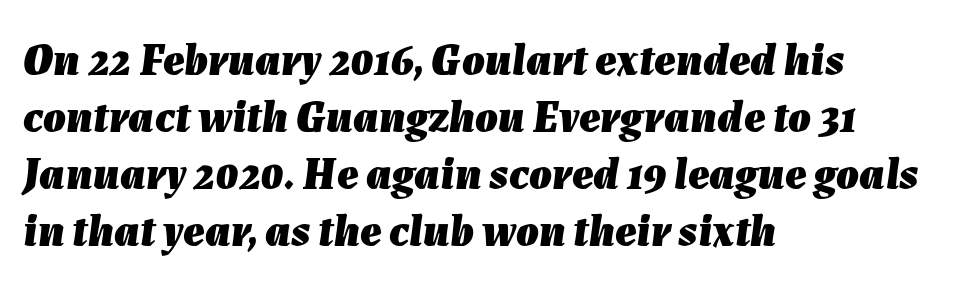
Designer's note — italics engaged. All the whitespace from short lines collects on the right. Think of a printed novel: that variable character pitch is what you see here. Heavy, bold letterforms. Plain, unruled lines of type.
